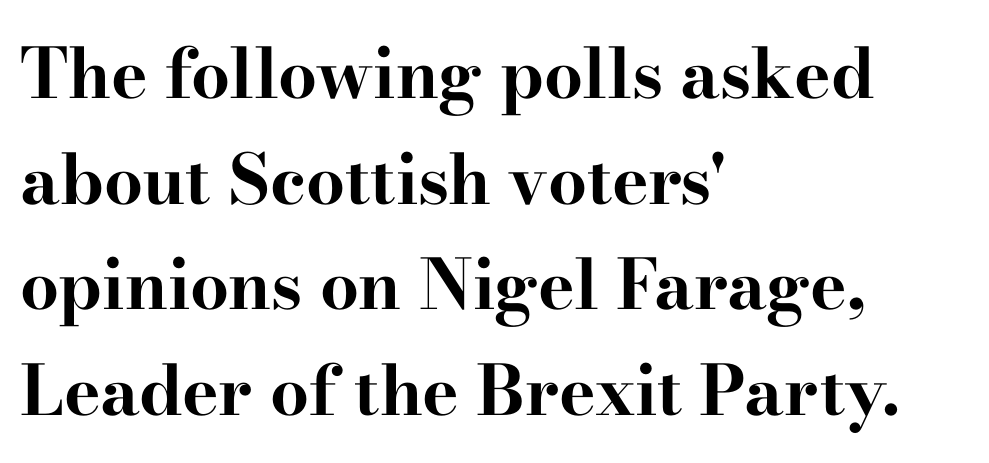
The image shows 69 px bold, wide serif type, upright; set left-aligned, normal line spacing (1.53x), normal letter spacing, not underlined; high stroke contrast and a small x-height.
